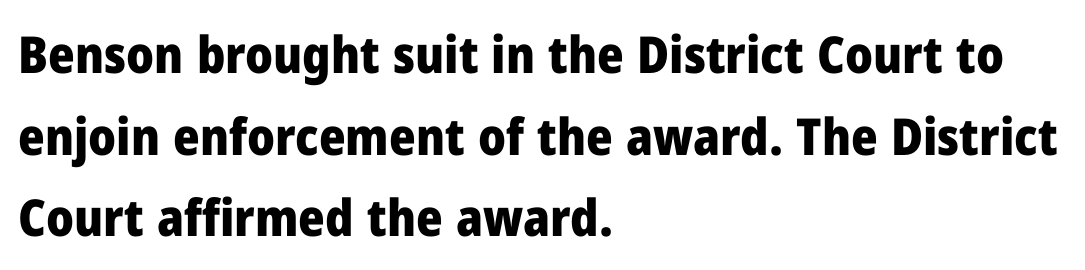
Leftover space on each line is placed entirely after the last word. The zone under the glyphs is completely vacant. This sample uses an upright cut, with every glyph sitting square on the baseline. Note the varied advance widths — an 'i' is clearly narrower than an 'm'. Is the letter spacing exaggerated? No — it looks like the ordinary default.
